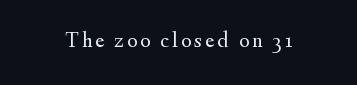
The specimen reads as upright at a glance. The face looks like a standard text weight, possibly lighter. Nobody drew a line under any word here.
